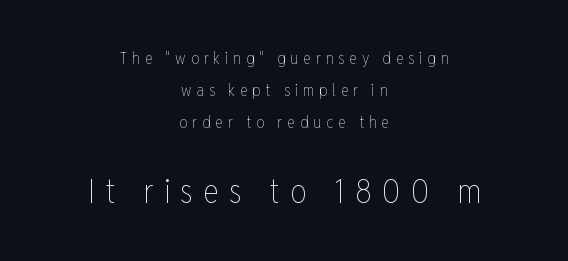
{"italic": "no", "bold": "no", "weight": "thin", "width": "condensed", "stroke_contrast": "low", "x_height": "medium", "monospaced": "no", "underline": "no", "align": "center", "line_spacing": "loose", "line_spacing_ratio": 2.0, "letter_spacing": "wide", "letter_spacing_em": 0.31, "larger_block": "second", "size_ratio": 2.06, "glyph_px": 33}
